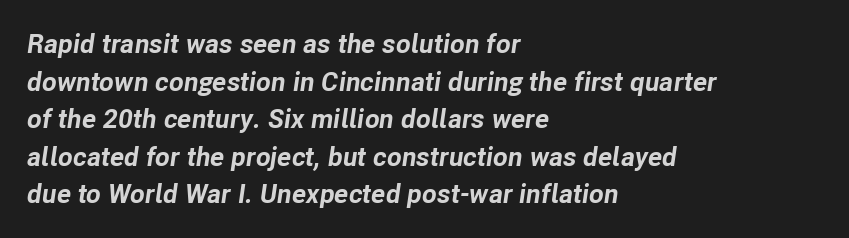
The image shows 27 px bold type, italic (leaning right); set left-aligned, normal line spacing (1.39x), normal letter spacing, not underlined.
